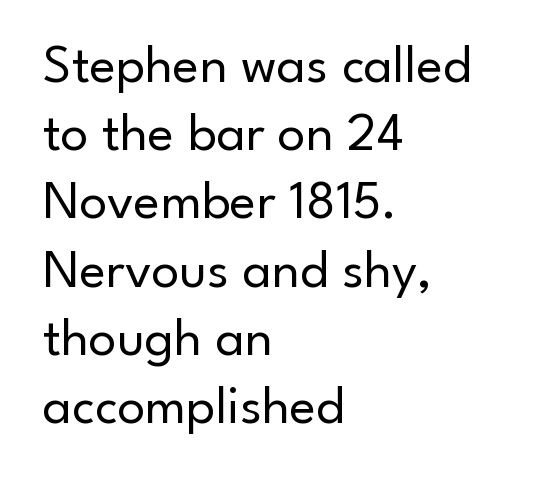
{"serif": "no", "italic": "no", "bold": "no", "weight": "regular", "width": "normal", "stroke_contrast": "low", "x_height": "small", "monospaced": "no", "underline": "no", "align": "left", "line_spacing_ratio": 1.24, "letter_spacing": "normal", "letter_spacing_em": 0.0, "glyph_px": 55}
